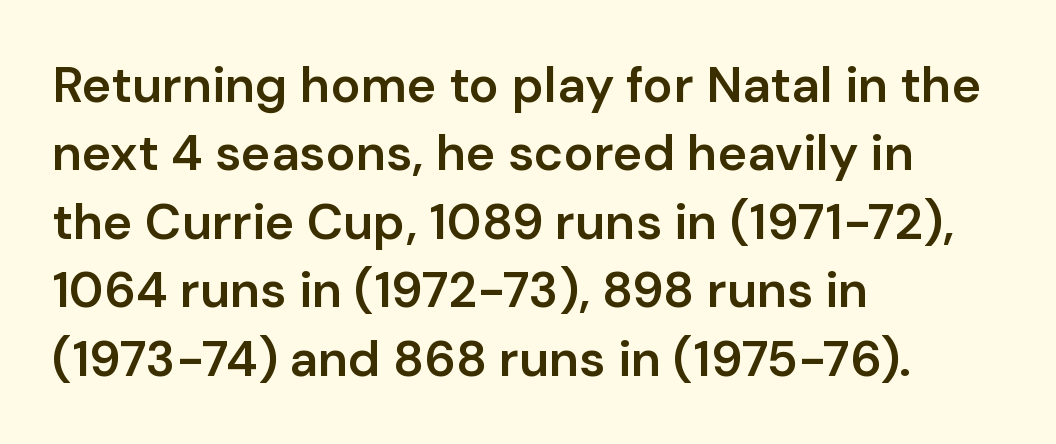
Q: Is the text bold? A: Semi-bold.
Q: Is the text italic (slanted)? A: No, it is upright.
Q: Is the typeface a serif or a sans-serif typeface? A: Sans-serif.
Q: Is the text underlined? A: No.
Q: How is the paragraph aligned? A: Left-aligned.
Q: Is the spacing between letters normal or unusually wide? A: Normal.
Q: Is the spacing between lines tight, normal or loose? A: Normal.
Q: Width (condensed, normal, or wide)? A: Normal.
Q: Stroke contrast? A: Low.
Q: x-height? A: Medium.
Q: Monospaced? A: No.
